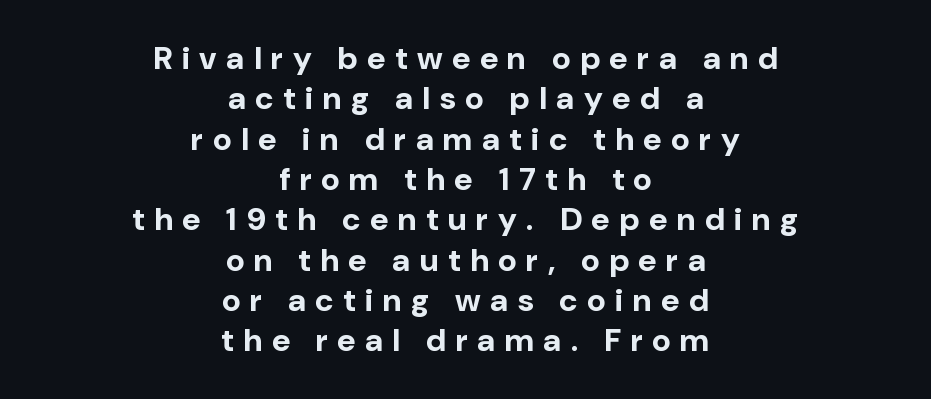
{"serif": "no", "italic": "no", "bold": "yes", "weight": "bold", "width": "normal", "stroke_contrast": "low", "x_height": "medium", "monospaced": "no", "underline": "no", "align": "center", "line_spacing": "normal", "line_spacing_ratio": 1.26, "letter_spacing": "wide", "letter_spacing_em": 0.3, "glyph_px": 32}
